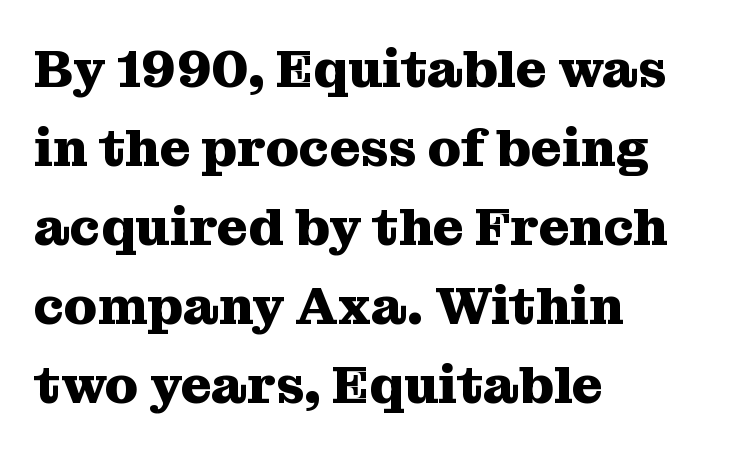
No extra tracking has been applied to these lines. In terms of posture, this sample is upright. Its strokes are broad and dark, the hallmark of bold type. One glance says typical: line gaps are just what's usual. Varying glyph widths throughout — classic text-font behaviour.
